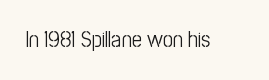
The image shows 22 px text type, upright; set normal letter spacing, not underlined.
